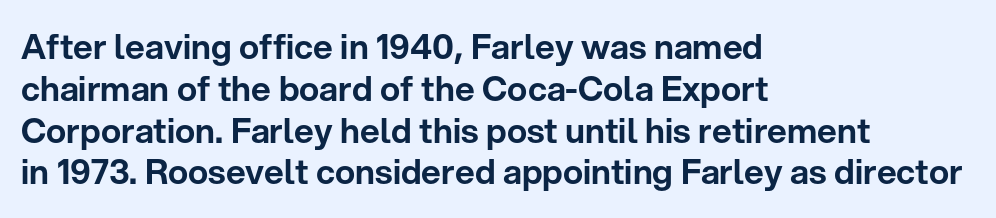
{"serif": "no", "italic": "no", "width": "normal", "stroke_contrast": "low", "x_height": "medium", "monospaced": "no", "underline": "no", "align": "left", "line_spacing_ratio": 1.23, "letter_spacing": "normal", "letter_spacing_em": 0.0, "glyph_px": 34}
